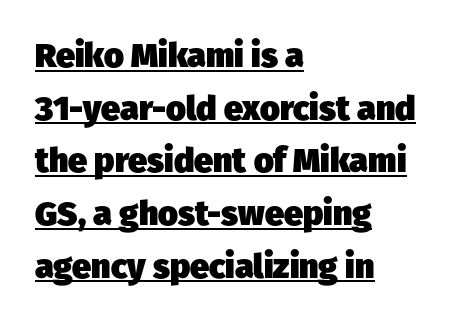
Is the letter spacing exaggerated? No — it looks like the ordinary default. Unlike a traditional serif, this face leaves its strokes unadorned. Evenly set lines give the paragraph a standard silhouette. Horizontally, the lines are justified to the leading edge only.
